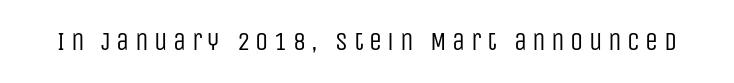
The image shows 26 px text type, upright; set unusually wide letter spacing (+0.21 em), not underlined.
